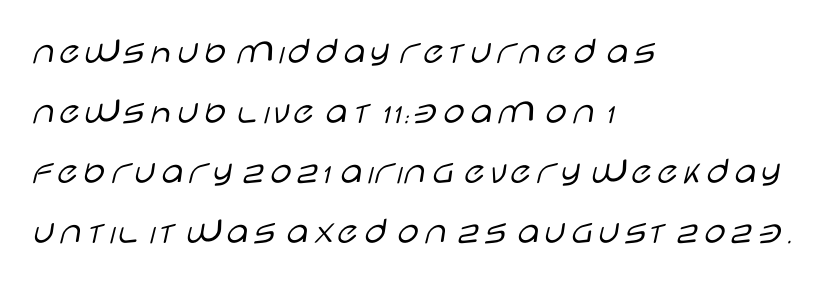
Any mark beneath the type? The region is blank. Typographically, this falls in the sans-serif category. These lines are rendered in a variable-pitch font.
